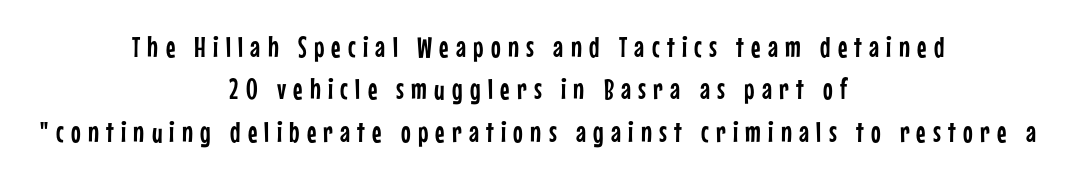
Is this a sans? Yes — the strokes have no serifs. The area under the type is left untouched. Is this a fixed-width face? No — the glyphs have proportional, varying widths. The type is letterspaced generously, with wide tracking. Horizontal alignment here is central, giving a formal, balanced look.
